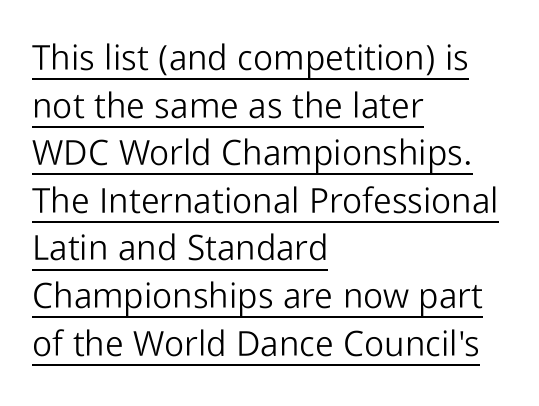
Q: Is the text bold? A: No.
Q: Is the text italic (slanted)? A: No, it is upright.
Q: Is the typeface a serif or a sans-serif typeface? A: Sans-serif.
Q: Is the text underlined? A: Yes.
Q: How is the paragraph aligned? A: Left-aligned.
Q: Is the spacing between letters normal or unusually wide? A: Normal.
Q: Is the spacing between lines tight, normal or loose? A: Normal.
Q: Width (condensed, normal, or wide)? A: Normal.
Q: Stroke contrast? A: Low.
Q: x-height? A: Medium.
Q: Monospaced? A: No.
